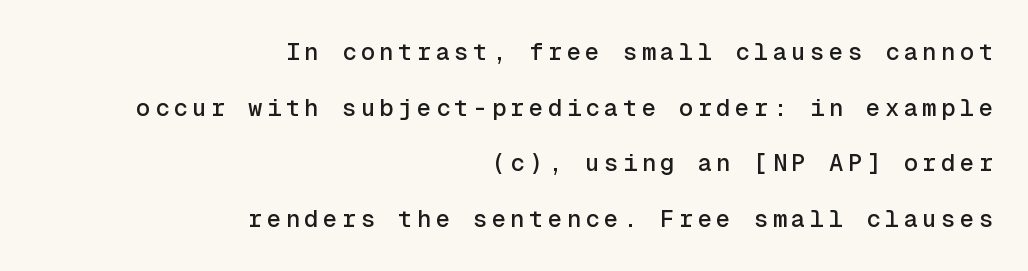
The image shows 24 px text type, upright; set right-aligned, loose line spacing (2.32x), not underlined.
